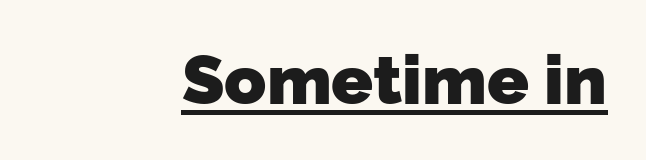
The image shows 69 px heavy sans-serif type; set right-aligned, normal letter spacing, underlined; low stroke contrast and a medium x-height.
